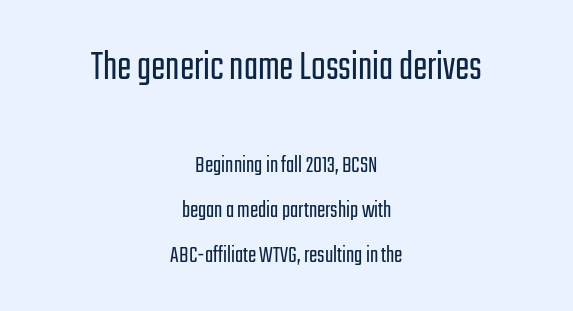
Standard letterfit; no display-style spreading of the glyphs. On a weight scale, this lands at 450 or below. Plain, unruled lines of type. If you squint, the top block still reads clearly — it's the larger of the two.
